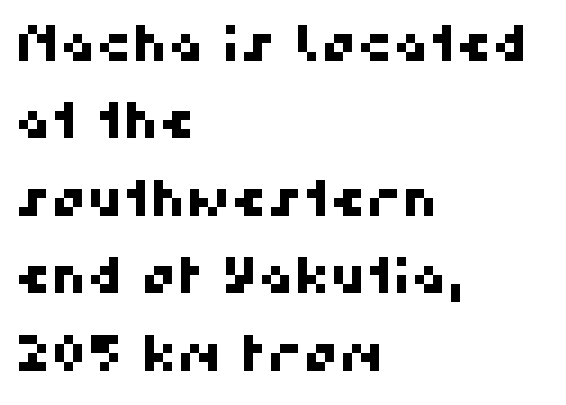
Q: Is the typeface a serif or a sans-serif typeface? A: Sans-serif.
Q: Is the text underlined? A: No.
Q: How is the paragraph aligned? A: Left-aligned.
Q: Is the spacing between letters normal or unusually wide? A: Normal.
Q: Is the spacing between lines tight, normal or loose? A: Normal.
Q: Width (condensed, normal, or wide)? A: Normal.
Q: Stroke contrast? A: High.
Q: x-height? A: Medium.
Q: Monospaced? A: No.
